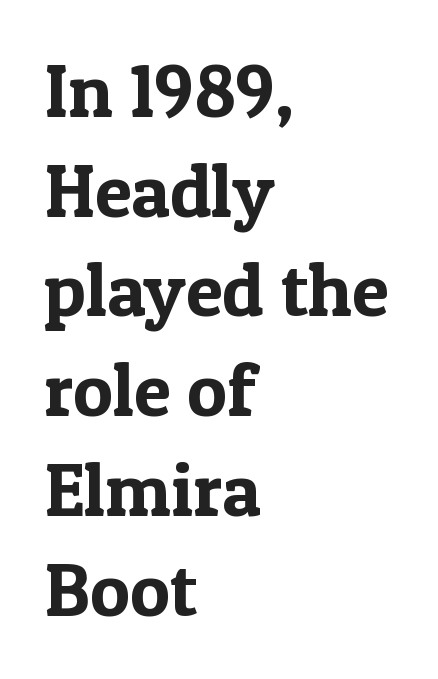
The image shows 75 px serif type, upright; set left-aligned, normal line spacing (1.33x), normal letter spacing, not underlined; a medium x-height.
